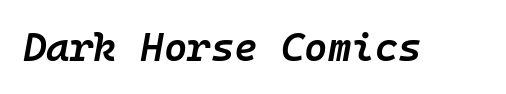
Q: Is the text bold? A: Semi-bold.
Q: Is the text italic (slanted)? A: Yes, it leans right by about 10 degrees.
Q: Is the text underlined? A: No.
Q: Is the spacing between letters normal or unusually wide? A: Normal.
Q: Width (condensed, normal, or wide)? A: Normal.
Q: Stroke contrast? A: Low.
Q: x-height? A: Medium.
Q: Monospaced? A: Yes.
